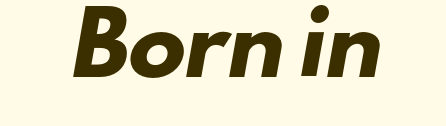
Character widths vary here, with narrow letters taking less room than wide ones. How are the letters spaced? Ordinarily, with no added tracking. The area under the type is left untouched. In terms of letterform style, serifs are entirely absent.
